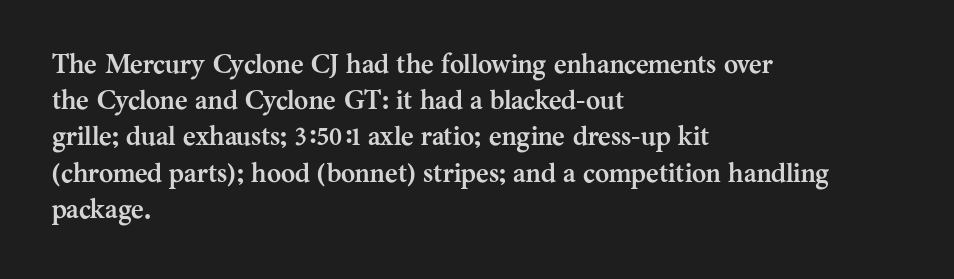
Does the weight exceed regular? Yes, all the way to bold. Inter-character spacing is left at the font's built-in metrics. If you drew a ruler down the left edge, every line would touch it. Only glyphs here, with clear space below each row. This sample keeps an unexceptional amount of space between lines.
